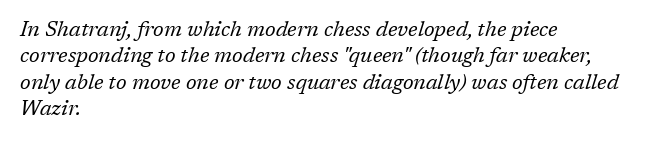
{"italic": "yes", "lean": "right", "slant_degrees": 17, "bold": "no", "underline": "no", "align": "left", "line_spacing": "normal", "line_spacing_ratio": 1.26, "letter_spacing": "normal", "letter_spacing_em": 0.0, "glyph_px": 21}
